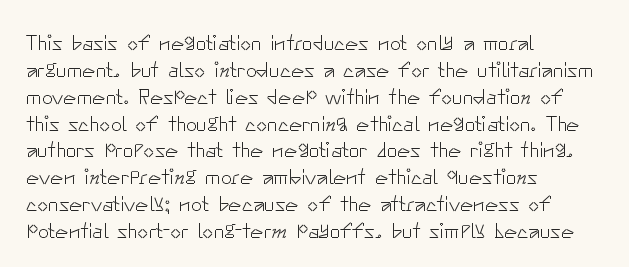
Honestly, the letter spacing is just normal — you wouldn't notice it. A student would call this left alignment; a typographer would say flush left, rag right. The font sits on the lighter half of the weight spectrum, regular included. Just letters on the line, the space beneath them empty.
